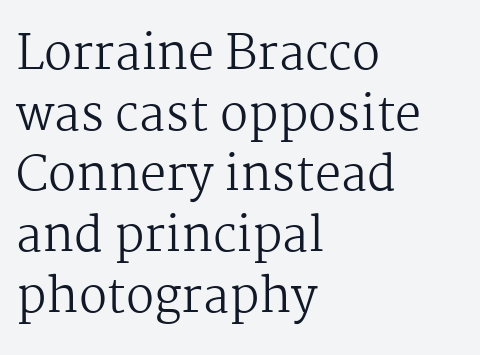
The image shows 47 px regular-weight serif type, upright; set left-aligned, normal line spacing (1.29x), normal letter spacing, not underlined; medium stroke contrast and a medium x-height.
